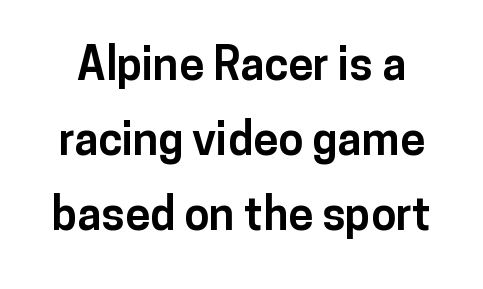
You could not count columns in this text — the font is proportionally spaced. This rendering features lettering with no underline. Each new line begins a customary step beneath the previous one. The glyphs in this specimen are sans serif. I'd describe the lettering as bold — thick and assertive.
